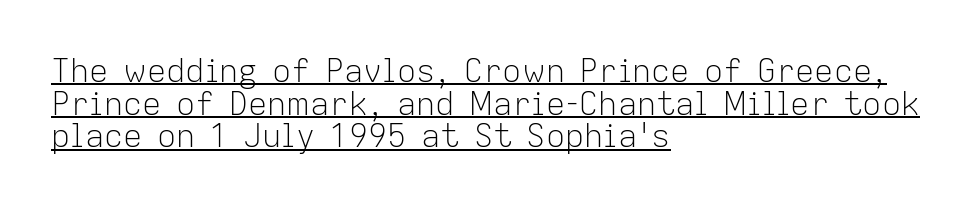
{"serif": "no", "italic": "no", "bold": "no", "weight": "light", "width": "normal", "stroke_contrast": "low", "x_height": "medium", "monospaced": "no", "underline": "yes", "align": "left", "line_spacing": "tight", "line_spacing_ratio": 1.02, "letter_spacing": "normal", "letter_spacing_em": 0.0, "glyph_px": 32}
